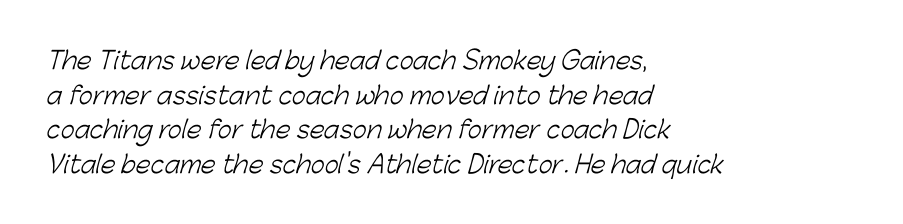
Q: Is the text bold? A: No.
Q: Is the text underlined? A: No.
Q: How is the paragraph aligned? A: Left-aligned.
Q: Is the spacing between letters normal or unusually wide? A: Normal.
Q: Is the spacing between lines tight, normal or loose? A: Normal.
